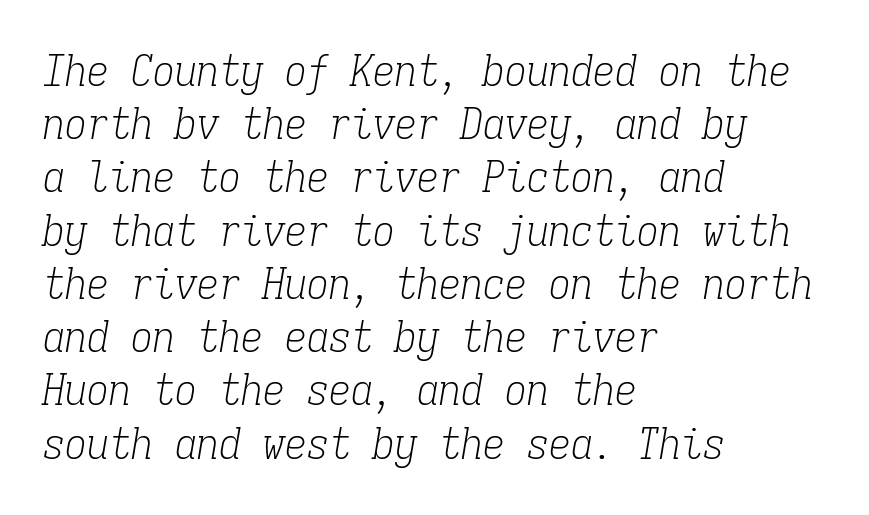
{"serif": "yes", "italic": "yes", "lean": "right", "slant_degrees": 9, "bold": "no", "weight": "light", "width": "condensed", "stroke_contrast": "low", "x_height": "medium", "monospaced": "yes", "underline": "no", "align": "left", "line_spacing_ratio": 1.21, "letter_spacing": "normal", "letter_spacing_em": 0.0, "glyph_px": 44}
